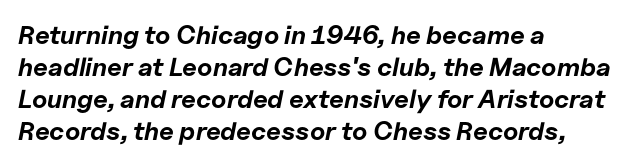
The image shows 26 px bold type, italic (leaning right); set left-aligned, line spacing 1.23x, normal letter spacing, not underlined.
